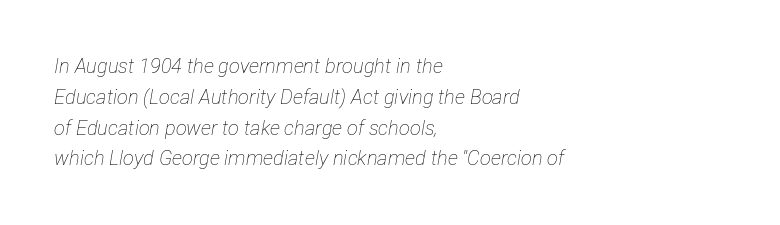
The image shows 20 px text type, italic (leaning right); set left-aligned, normal line spacing (1.54x), normal letter spacing, not underlined.
